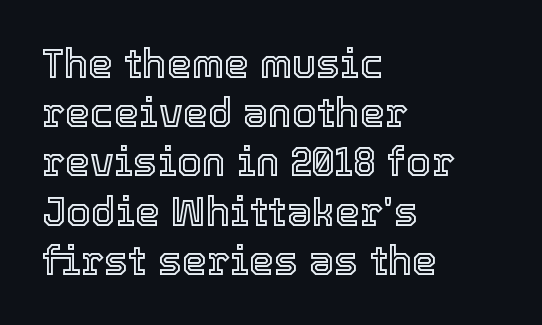
These lines are rendered in a variable-pitch font. How are the letters spaced? Ordinarily, with no added tracking. This is roman type, the default non-slanted kind. Teacher's note: observe the even left margin — that is flush-left alignment. The zone under the glyphs is completely vacant.
